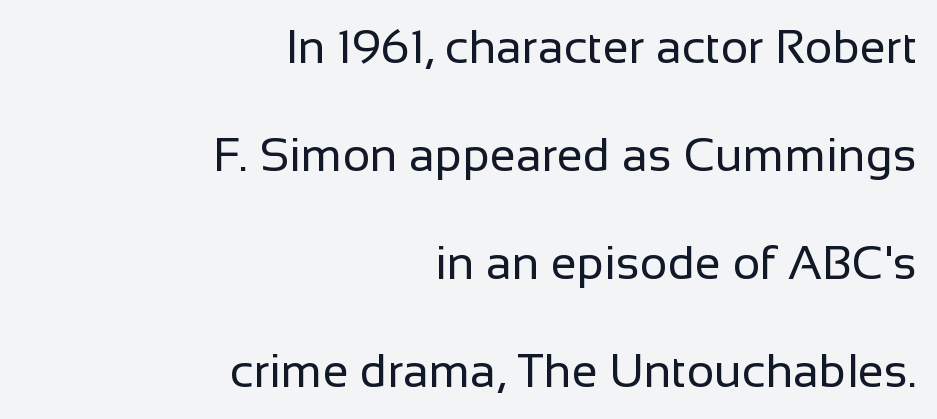
The image shows 47 px regular-weight sans-serif type, upright; set right-aligned, loose line spacing (2.3x), normal letter spacing, not underlined; low stroke contrast and a medium x-height.
